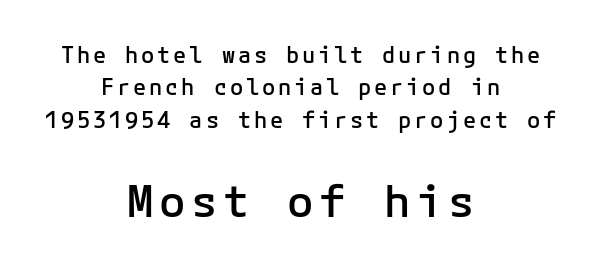
The image shows 44 px semibold sans-serif type, upright, monospaced; set centered, normal line spacing (1.47x), not underlined; the second (bottom) block is 2.0x larger; low stroke contrast and a medium x-height.
